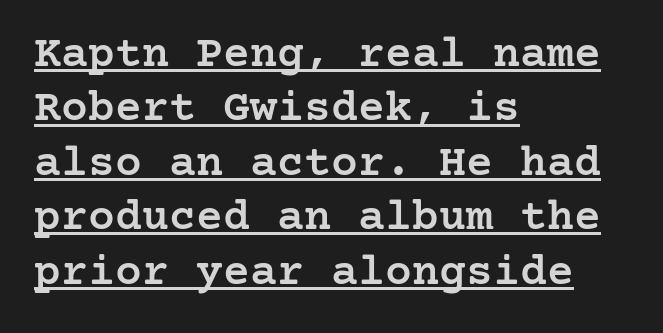
Q: Is the text bold? A: Semi-bold.
Q: Is the text italic (slanted)? A: No, it is upright.
Q: Is the typeface a serif or a sans-serif typeface? A: Serif.
Q: Is the text underlined? A: Yes.
Q: How is the paragraph aligned? A: Left-aligned.
Q: Is the spacing between letters normal or unusually wide? A: Normal.
Q: Width (condensed, normal, or wide)? A: Normal.
Q: Stroke contrast? A: Low.
Q: x-height? A: Medium.
